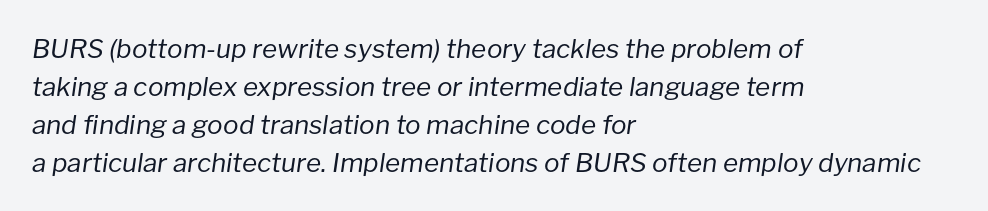
A quiet, ordinary-to-light weight characterises the typeface. Standard letterfit; no display-style spreading of the glyphs. Plain, unruled lines of type. Notice how the passage keeps a crisp vertical edge on the left only. Each new line begins a customary step beneath the previous one.
